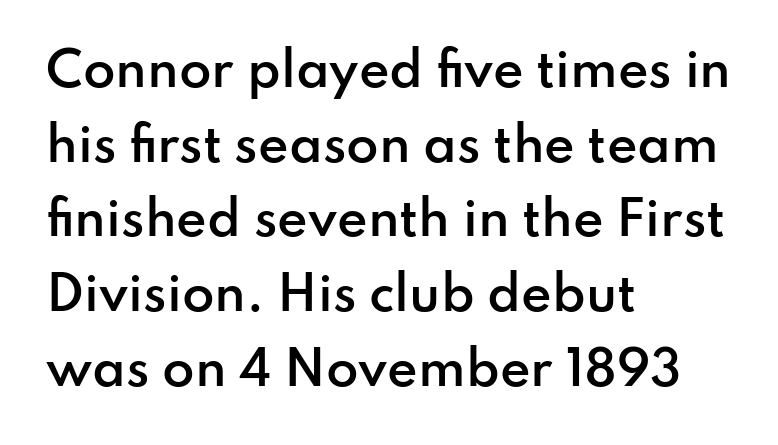
The image shows 47 px semibold sans-serif type, upright; set left-aligned, normal line spacing (1.59x), normal letter spacing, not underlined; low stroke contrast and a small x-height.
